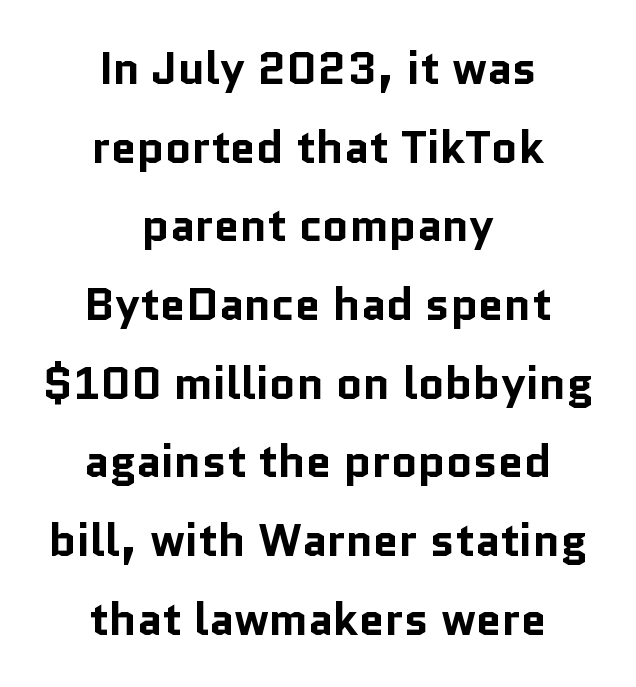
Q: Is the text bold? A: Yes.
Q: Is the text italic (slanted)? A: No, it is upright.
Q: Is the typeface a serif or a sans-serif typeface? A: Sans-serif.
Q: Is the text underlined? A: No.
Q: How is the paragraph aligned? A: Centered.
Q: Is the spacing between letters normal or unusually wide? A: Normal.
Q: Width (condensed, normal, or wide)? A: Normal.
Q: Stroke contrast? A: Low.
Q: x-height? A: Medium.
Q: Monospaced? A: No.
